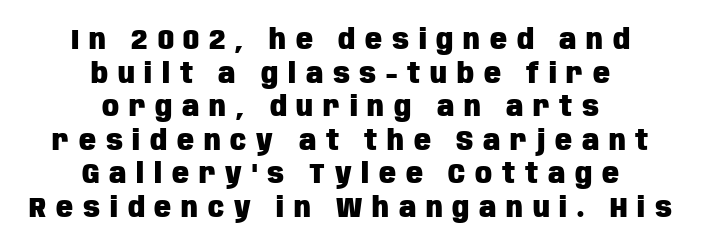
The letters advance in unequal steps, a hallmark of proportional type. Look at the bottom of the vertical strokes: they stop flat, with no serifs. Students, note that the glyphs here are deliberately spaced far apart. The passage shown is emphatically bold. The specimen reads as upright at a glance. The area under the type is left untouched.
